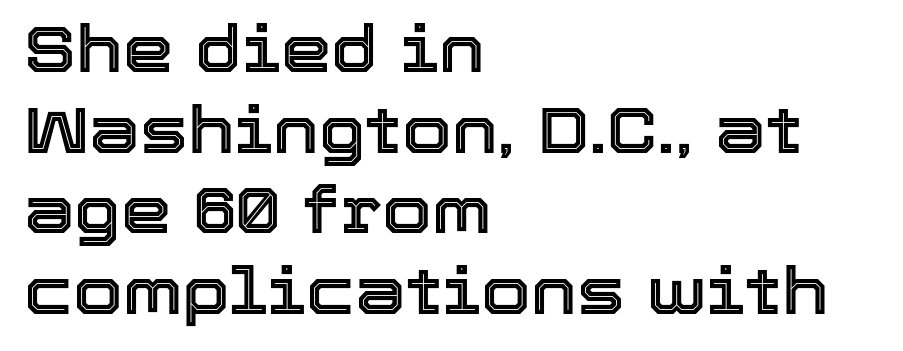
The letters stand straight up with perfectly vertical stems. The space between consecutive lines is moderate. A typesetter would call this proportional, since set widths differ per character. The rendering anchors every line to the left-hand side. The zone under the glyphs is completely vacant. Each word holds together tightly as a unit, with standard inter-letter gaps.
